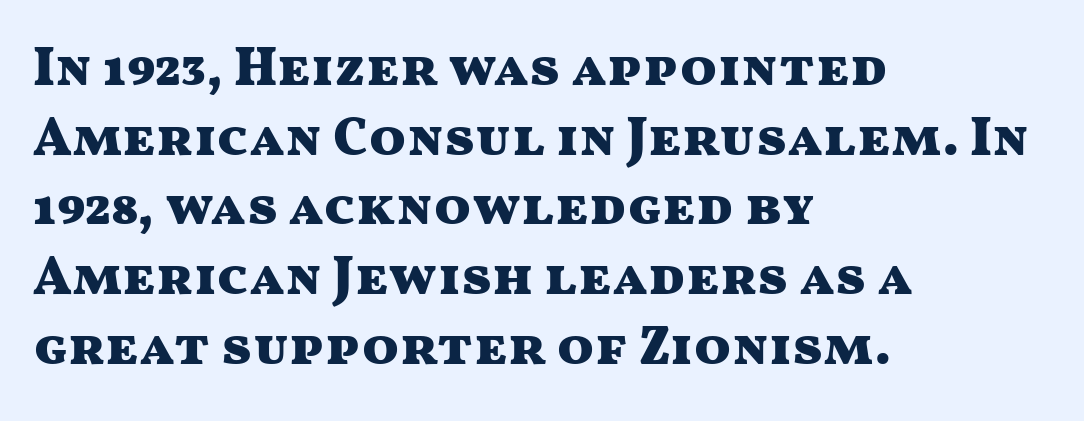
The horizontal fit of the characters is conventional and even. Proportional: the letters do not fall into vertical columns. This block has exactly the height ordinary leading produces. The type sits square on the baseline with zero lean. The typeface chosen for these lines omits serifs.
